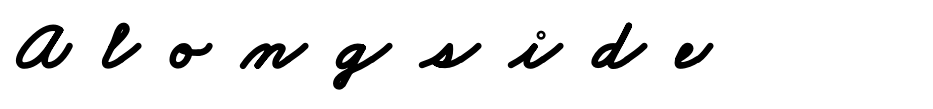
{"serif": "no", "bold": "yes", "weight": "bold", "width": "wide", "stroke_contrast": "low", "x_height": "small", "monospaced": "no", "underline": "no", "letter_spacing": "wide", "letter_spacing_em": 0.46, "glyph_px": 72}
